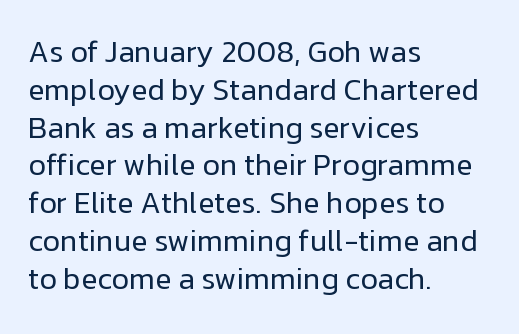
Letters have the restrained weight of plain body copy at most. Characters follow at the spacing the type designer built in. Honestly, there is no underline to notice here at all. The typesetter chose a ragged-right arrangement here. Character widths vary here, with narrow letters taking less room than wide ones. Normally led — the rows are evenly, conventionally spaced.
